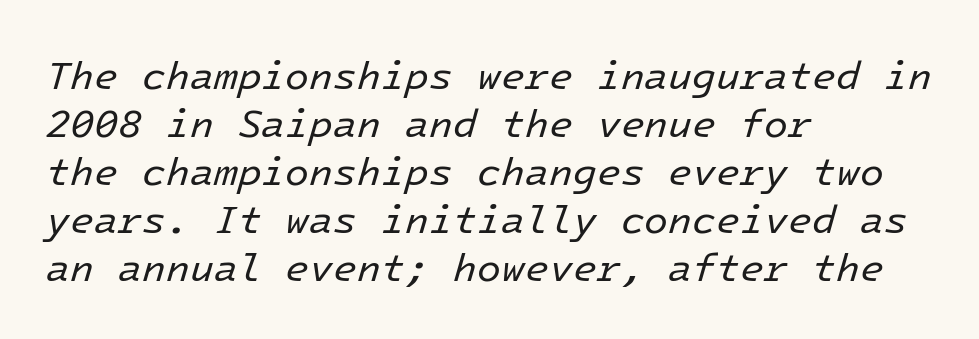
Q: Is the text bold? A: No.
Q: Is the text italic (slanted)? A: Yes, it leans right by about 16 degrees.
Q: Is the text underlined? A: No.
Q: How is the paragraph aligned? A: Left-aligned.
Q: Is the spacing between letters normal or unusually wide? A: Normal.
Q: Width (condensed, normal, or wide)? A: Normal.
Q: Stroke contrast? A: Low.
Q: x-height? A: Medium.
